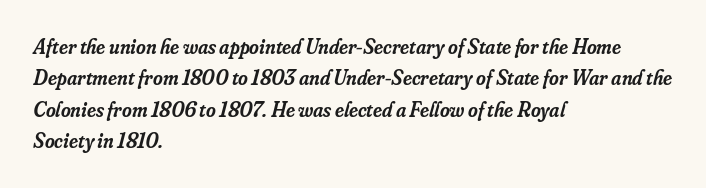
The image shows 21 px text type, italic (leaning right); set left-aligned, normal line spacing (1.5x), normal letter spacing, not underlined.
